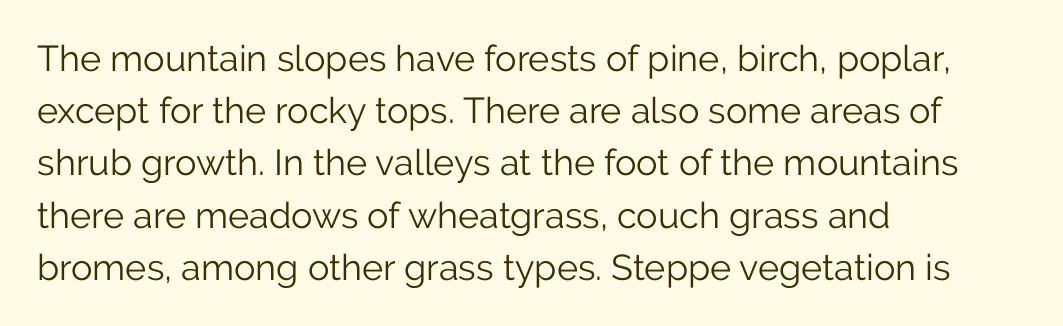
Q: Is the text bold? A: No.
Q: Is the text italic (slanted)? A: No, it is upright.
Q: Is the typeface a serif or a sans-serif typeface? A: Sans-serif.
Q: Is the text underlined? A: No.
Q: How is the paragraph aligned? A: Left-aligned.
Q: Is the spacing between letters normal or unusually wide? A: Normal.
Q: Is the spacing between lines tight, normal or loose? A: Normal.
Q: Width (condensed, normal, or wide)? A: Normal.
Q: Stroke contrast? A: Low.
Q: x-height? A: Medium.
Q: Monospaced? A: No.
